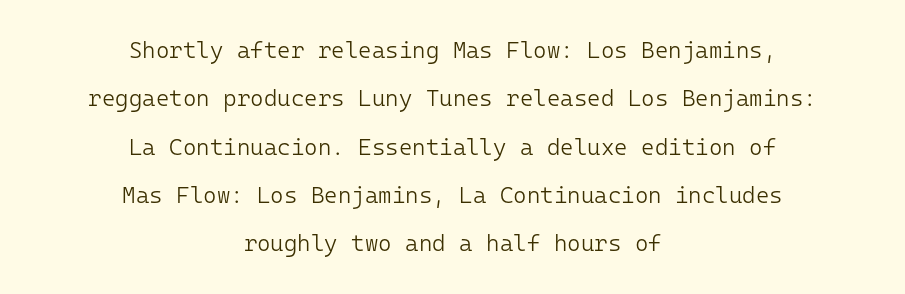
{"italic": "no", "bold": "no", "underline": "no", "align": "center", "line_spacing": "loose", "line_spacing_ratio": 2.1, "letter_spacing": "normal", "letter_spacing_em": 0.0, "glyph_px": 23}
